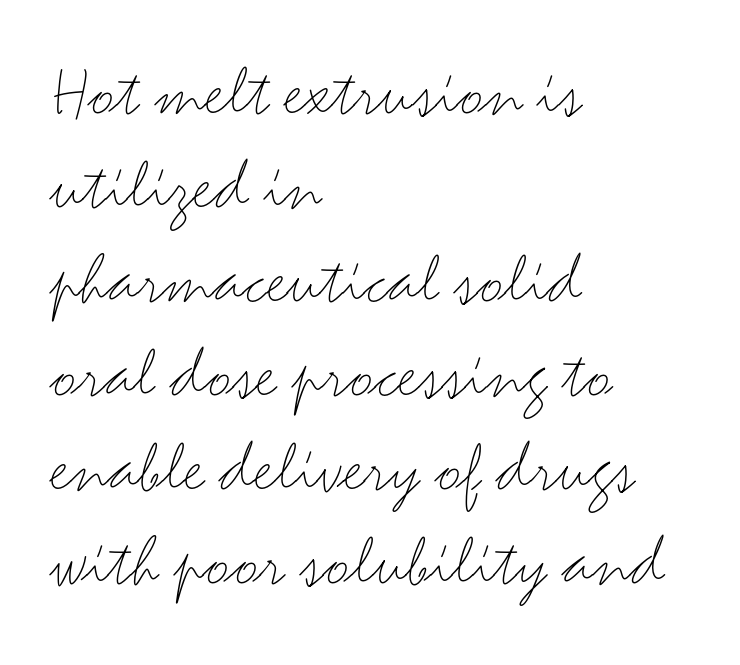
Q: Is the text bold? A: No.
Q: Is the text italic (slanted)? A: Yes.
Q: Is the typeface a serif or a sans-serif typeface? A: Sans-serif.
Q: Is the text underlined? A: No.
Q: How is the paragraph aligned? A: Left-aligned.
Q: Is the spacing between letters normal or unusually wide? A: Normal.
Q: Is the spacing between lines tight, normal or loose? A: Normal.
Q: Width (condensed, normal, or wide)? A: Wide.
Q: Stroke contrast? A: Medium.
Q: x-height? A: Small.
Q: Monospaced? A: No.
